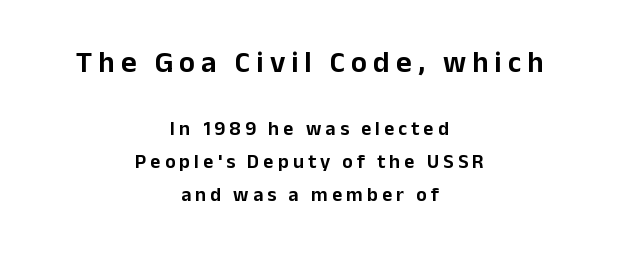
The image shows 30 px sans-serif type, upright; set centered, normal line spacing (1.65x), unusually wide letter spacing (+0.2 em), not underlined; the first (top) block is 1.5x larger; low stroke contrast and a medium x-height.
